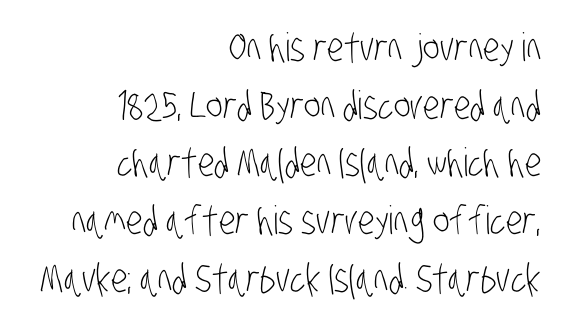
This sample keeps an unexceptional amount of space between lines. The letters advance in unequal steps, a hallmark of proportional type. Line ends are locked; line starts wander. The strokes carry an ordinary text weight at most. The foot of each line stays bare and open.
